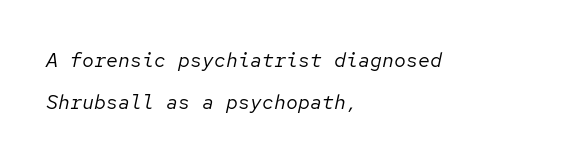
The image shows 20 px text type, italic (leaning right); set left-aligned, loose line spacing (2.08x), normal letter spacing, not underlined.
